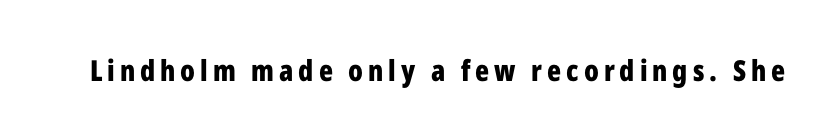
Q: Is the text bold? A: Yes.
Q: Is the text italic (slanted)? A: No, it is upright.
Q: Is the typeface a serif or a sans-serif typeface? A: Sans-serif.
Q: Is the text underlined? A: No.
Q: Width (condensed, normal, or wide)? A: Condensed.
Q: Stroke contrast? A: Low.
Q: x-height? A: Medium.
Q: Monospaced? A: No.
